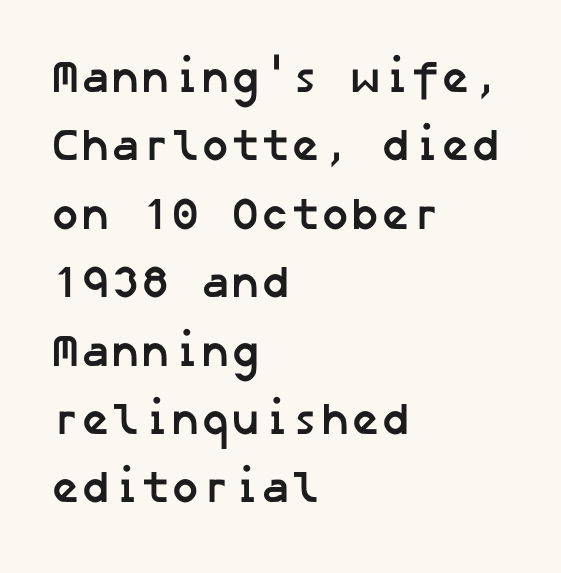
Q: Is the text bold? A: Yes.
Q: Is the typeface a serif or a sans-serif typeface? A: Sans-serif.
Q: Is the text underlined? A: No.
Q: How is the paragraph aligned? A: Left-aligned.
Q: Is the spacing between letters normal or unusually wide? A: Normal.
Q: Is the spacing between lines tight, normal or loose? A: Normal.
Q: Width (condensed, normal, or wide)? A: Normal.
Q: Stroke contrast? A: Low.
Q: x-height? A: Medium.
